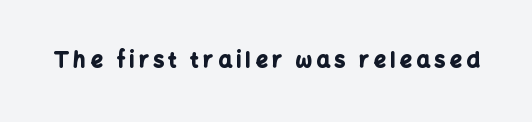
{"italic": "no", "bold": "yes", "underline": "no", "letter_spacing": "wide", "letter_spacing_em": 0.22, "glyph_px": 21}
